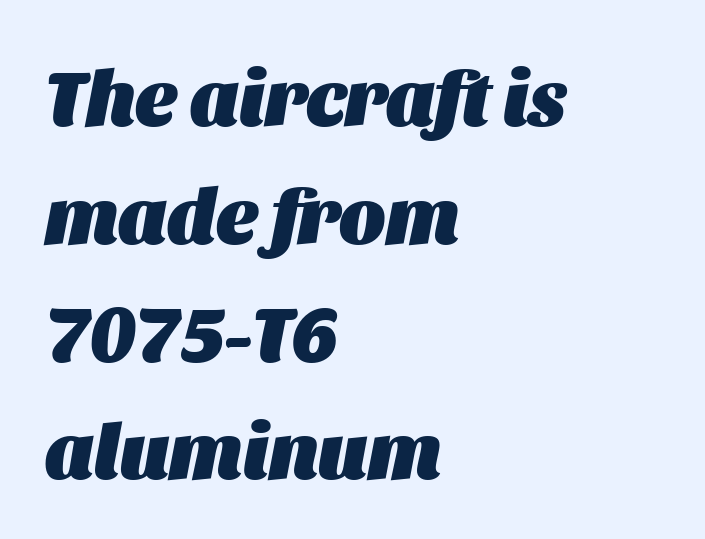
{"italic": "yes", "lean": "right", "slant_degrees": 11, "bold": "yes", "weight": "heavy", "width": "normal", "stroke_contrast": "medium", "x_height": "large", "monospaced": "no", "underline": "no", "align": "left", "line_spacing": "normal", "line_spacing_ratio": 1.51, "letter_spacing": "normal", "letter_spacing_em": 0.0, "glyph_px": 78}
